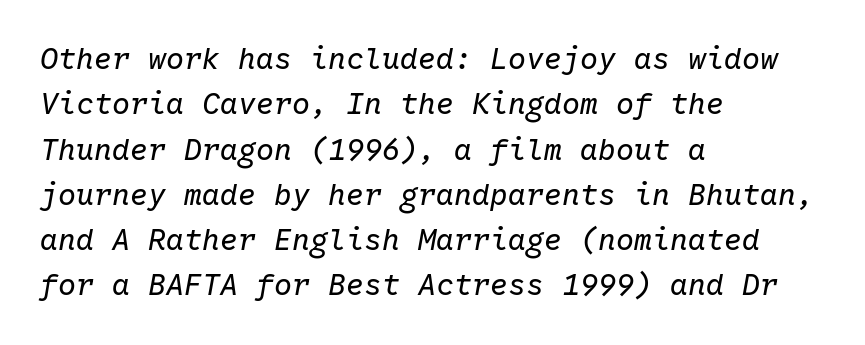
{"italic": "yes", "lean": "right", "slant_degrees": 10, "bold": "no", "weight": "regular", "width": "normal", "stroke_contrast": "low", "x_height": "medium", "monospaced": "yes", "underline": "no", "align": "left", "line_spacing": "normal", "line_spacing_ratio": 1.51, "letter_spacing": "normal", "letter_spacing_em": 0.0, "glyph_px": 30}
